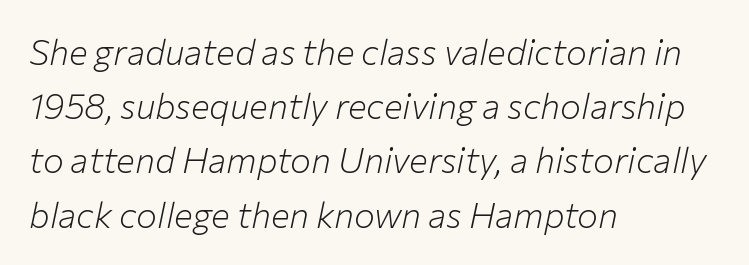
The passage shown leans; its letterforms are oblique. Observe the ordinary spacing: letters are neighbours, not strangers. A light-to-regular cut is what we see here. Descenders are the only things crossing below the line. Notice how descenders clear the ascenders below comfortably — that's standard leading. A classic flush-left, rag-right setting is used for this passage.
